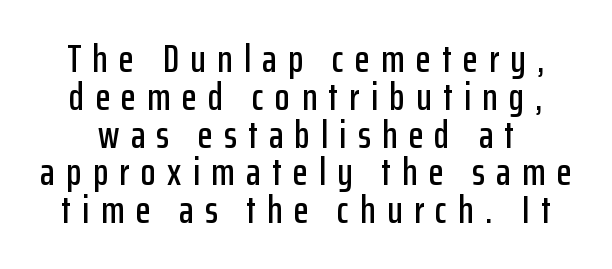
{"serif": "no", "italic": "no", "width": "condensed", "stroke_contrast": "low", "x_height": "medium", "monospaced": "no", "underline": "no", "line_spacing": "tight", "line_spacing_ratio": 0.97, "letter_spacing": "wide", "letter_spacing_em": 0.29, "glyph_px": 39}
